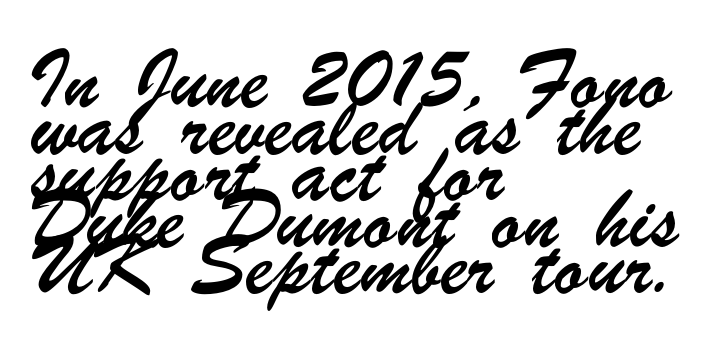
The lines are quadded left. The rendering uses natural spacing where letterforms have individual widths. Honestly, there is no underline to notice here at all. Honestly, the row spacing looks completely unremarkable. In terms of letterform style, serifs are entirely absent. This rendering leaves character spacing at its baseline value.
